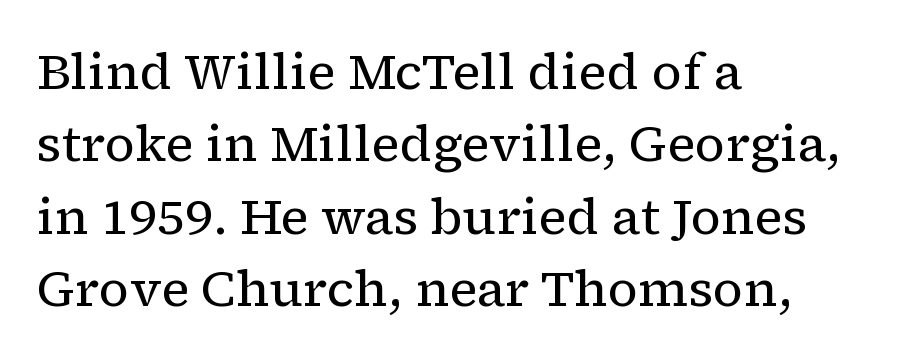
The image shows 50 px regular-weight serif type, upright; set left-aligned, normal line spacing (1.45x), normal letter spacing, not underlined; low stroke contrast and a medium x-height.
